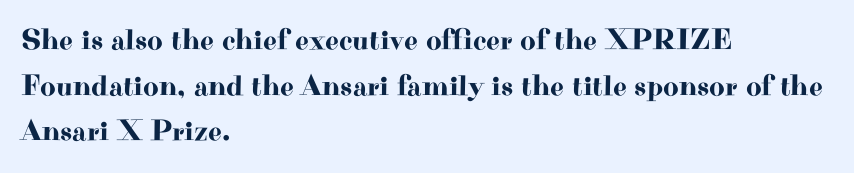
The image shows 30 px wide serif type, upright; set left-aligned, normal line spacing (1.52x), normal letter spacing, not underlined; high stroke contrast and a small x-height.
